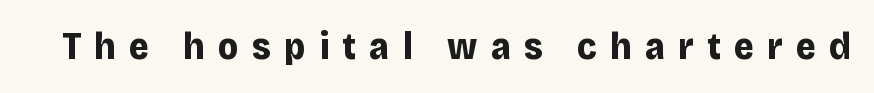
{"serif": "no", "italic": "no", "bold": "yes", "weight": "bold", "width": "normal", "stroke_contrast": "low", "x_height": "large", "monospaced": "no", "underline": "no", "letter_spacing": "wide", "letter_spacing_em": 0.35, "glyph_px": 38}
